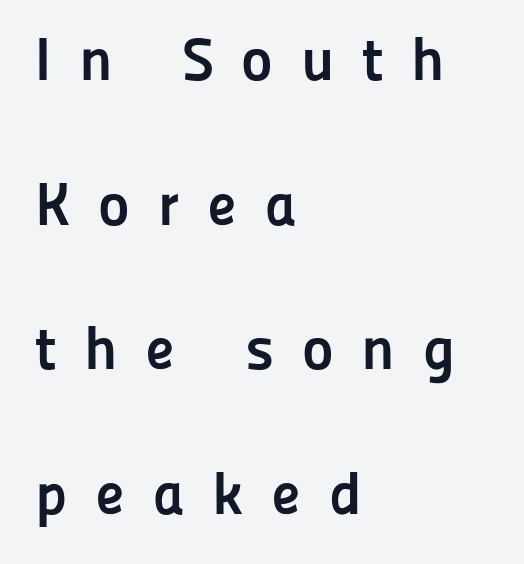
{"serif": "no", "italic": "no", "bold": "yes", "weight": "semibold", "width": "normal", "stroke_contrast": "low", "x_height": "medium", "monospaced": "no", "underline": "no", "align": "left", "line_spacing": "loose", "line_spacing_ratio": 2.41, "letter_spacing": "wide", "letter_spacing_em": 0.46, "glyph_px": 60}
